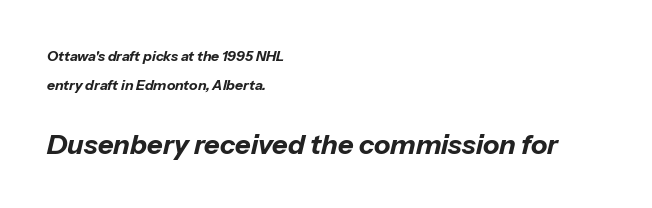
The later block is typeset at a bigger size than the earlier block. The rag falls on the right side of this text block. Each new line begins a long way beneath the previous one. How are the letters spaced? Ordinarily, with no added tracking. Heavy-handed strokes throughout: this text is bold.
